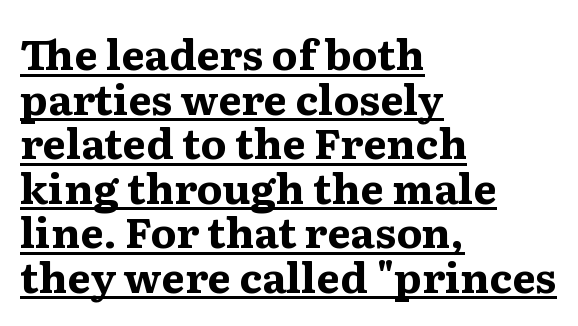
Q: Is the text bold? A: Yes.
Q: Is the text italic (slanted)? A: No, it is upright.
Q: Is the typeface a serif or a sans-serif typeface? A: Serif.
Q: Is the text underlined? A: Yes.
Q: How is the paragraph aligned? A: Left-aligned.
Q: Is the spacing between letters normal or unusually wide? A: Normal.
Q: Is the spacing between lines tight, normal or loose? A: Tight.
Q: Width (condensed, normal, or wide)? A: Wide.
Q: Stroke contrast? A: Medium.
Q: x-height? A: Medium.
Q: Monospaced? A: No.
